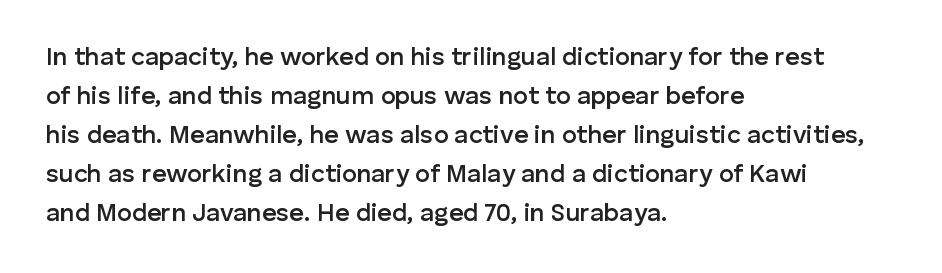
Nope, not italic — everything's standing straight. Semibold letterforms, between regular and bold. A typesetter would call this leading conventional body-copy spacing. Any mark beneath the type? The region is blank. The rendering anchors every line to the left-hand side. Letter spacing: default.
